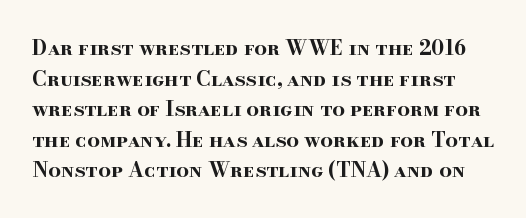
The image shows 20 px bold type, upright; set normal line spacing (1.53x), normal letter spacing, not underlined.
